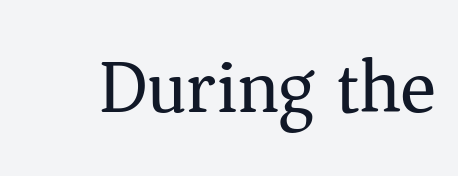
The image shows 76 px regular-weight serif type, upright; set normal letter spacing, not underlined; medium stroke contrast and a medium x-height.
